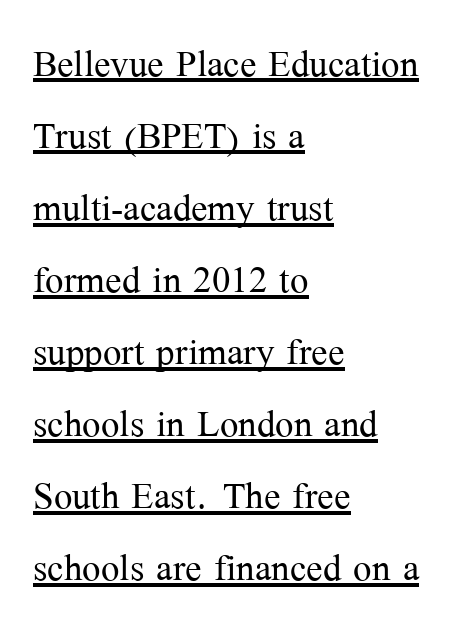
The image shows 49 px light serif type, upright; set left-aligned, normal line spacing (1.47x), normal letter spacing, underlined; medium stroke contrast and a medium x-height.
